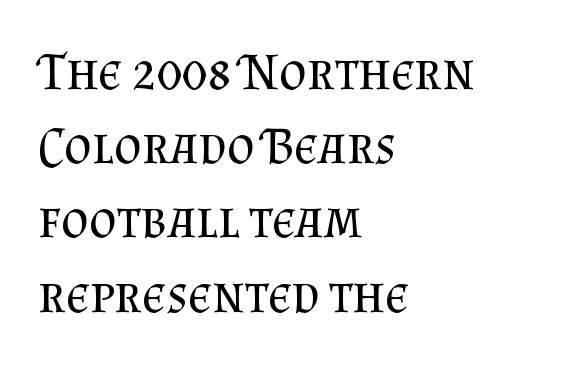
{"serif": "yes", "italic": "no", "bold": "no", "weight": "regular", "width": "normal", "stroke_contrast": "medium", "x_height": "small", "monospaced": "no", "underline": "no", "align": "left", "line_spacing": "normal", "line_spacing_ratio": 1.4, "letter_spacing": "normal", "letter_spacing_em": 0.0, "glyph_px": 53}
